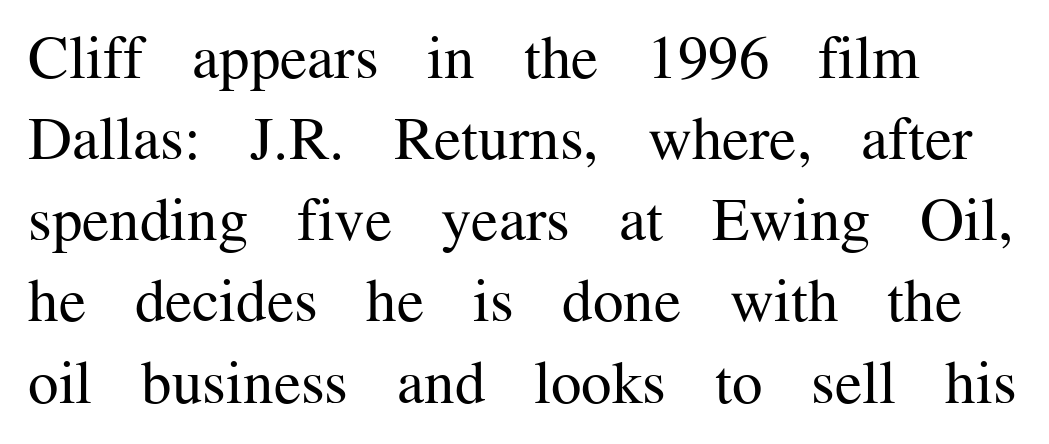
{"serif": "yes", "italic": "no", "bold": "no", "weight": "regular", "width": "normal", "stroke_contrast": "medium", "x_height": "medium", "monospaced": "no", "underline": "no", "align": "left", "line_spacing": "normal", "line_spacing_ratio": 1.33, "letter_spacing": "normal", "letter_spacing_em": 0.0, "glyph_px": 61}
